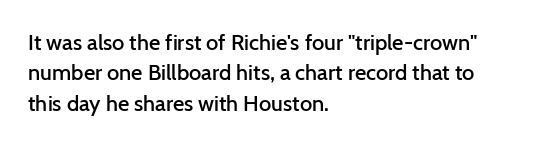
The image shows 22 px text type, upright; set left-aligned, normal line spacing (1.38x), normal letter spacing, not underlined.
